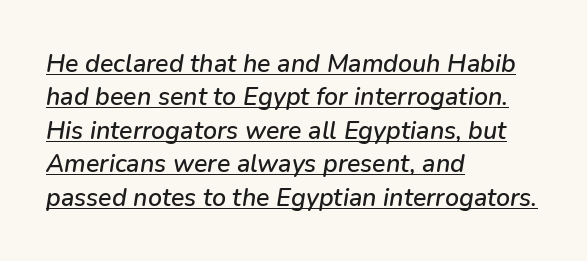
Q: Is the text italic (slanted)? A: Yes, it leans right by about 9 degrees.
Q: Is the text underlined? A: Yes.
Q: How is the paragraph aligned? A: Left-aligned.
Q: Is the spacing between letters normal or unusually wide? A: Normal.
Q: Is the spacing between lines tight, normal or loose? A: Normal.
